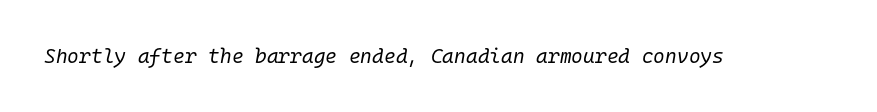
Looking at the ascenders, they clearly lean. The gaps between neighbouring characters are ordinary and unremarkable. Any mark beneath the type? The region is blank. This reads as an unemphasized weight, regular at the heaviest.
